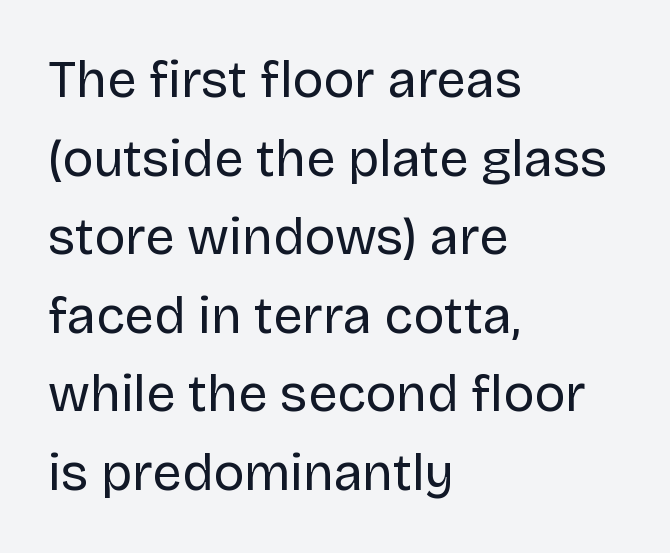
{"serif": "no", "italic": "no", "bold": "no", "weight": "regular", "width": "normal", "stroke_contrast": "low", "x_height": "large", "monospaced": "no", "underline": "no", "align": "left", "line_spacing": "normal", "line_spacing_ratio": 1.51, "letter_spacing": "normal", "letter_spacing_em": 0.0, "glyph_px": 52}
